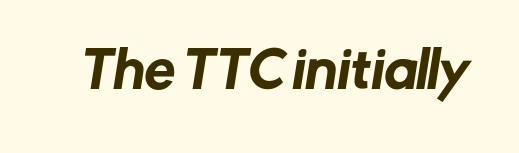
Q: Is the typeface a serif or a sans-serif typeface? A: Sans-serif.
Q: Is the text underlined? A: No.
Q: Is the spacing between letters normal or unusually wide? A: Normal.
Q: Width (condensed, normal, or wide)? A: Normal.
Q: Stroke contrast? A: Low.
Q: x-height? A: Medium.
Q: Monospaced? A: No.
